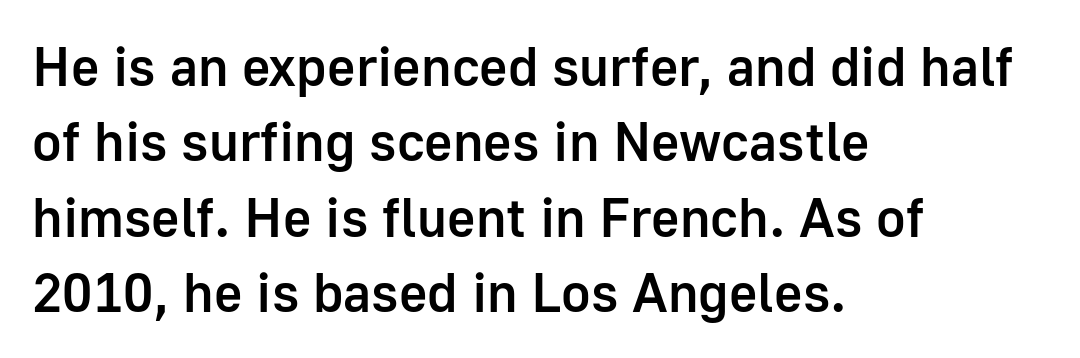
{"serif": "no", "italic": "no", "bold": "semi", "weight": "semibold", "width": "normal", "stroke_contrast": "low", "x_height": "medium", "monospaced": "no", "underline": "no", "align": "left", "line_spacing": "normal", "line_spacing_ratio": 1.37, "letter_spacing": "normal", "letter_spacing_em": 0.0, "glyph_px": 55}
